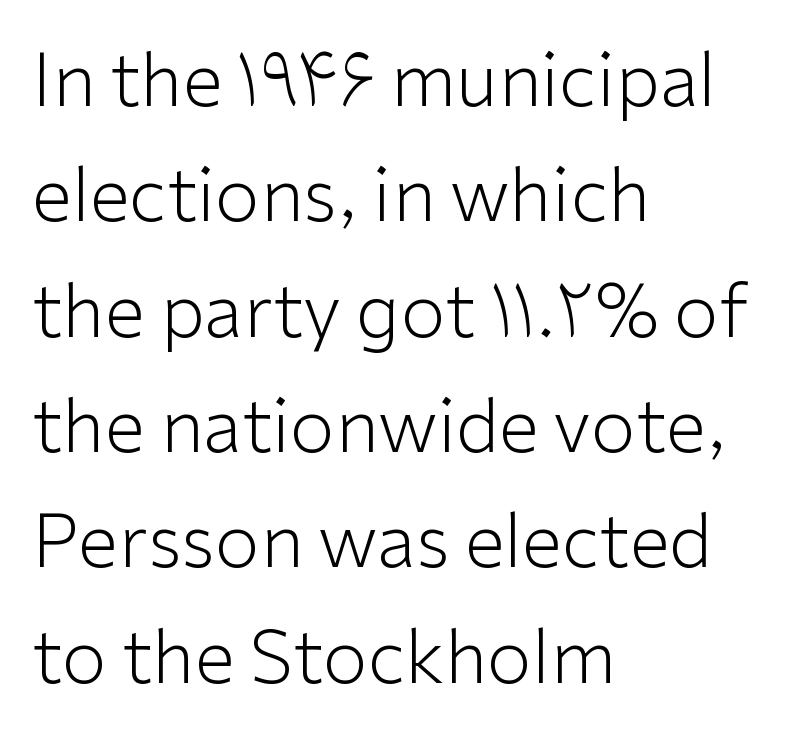
Q: Is the text bold? A: No.
Q: Is the text italic (slanted)? A: No, it is upright.
Q: Is the typeface a serif or a sans-serif typeface? A: Sans-serif.
Q: Is the text underlined? A: No.
Q: How is the paragraph aligned? A: Left-aligned.
Q: Is the spacing between letters normal or unusually wide? A: Normal.
Q: Is the spacing between lines tight, normal or loose? A: Normal.
Q: Width (condensed, normal, or wide)? A: Normal.
Q: Stroke contrast? A: Low.
Q: x-height? A: Medium.
Q: Monospaced? A: No.
